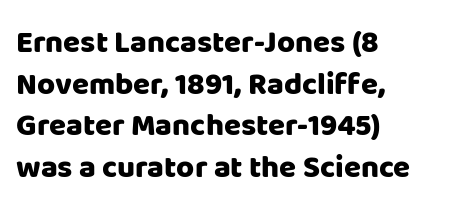
Students, observe: this is what conventionally led text looks like. Note the varied advance widths — an 'i' is clearly narrower than an 'm'. Plain, unruled lines of type. Font category for this specimen: sans-serif. Each glyph is drawn with heavy, bold strokes.
